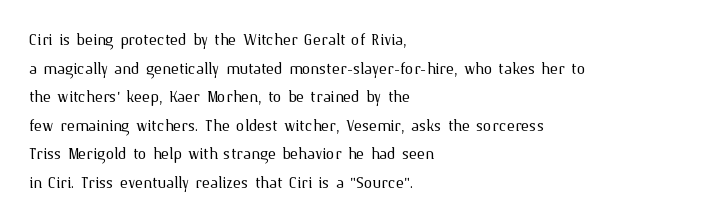
{"italic": "no", "bold": "no", "underline": "no", "align": "left", "line_spacing": "normal", "line_spacing_ratio": 1.36, "letter_spacing": "normal", "letter_spacing_em": 0.0, "glyph_px": 21}
